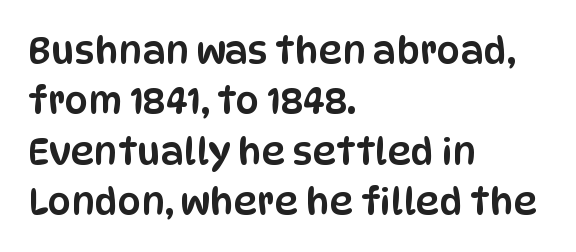
Q: Is the text italic (slanted)? A: No, it is upright.
Q: Is the typeface a serif or a sans-serif typeface? A: Sans-serif.
Q: Is the text underlined? A: No.
Q: How is the paragraph aligned? A: Left-aligned.
Q: Is the spacing between letters normal or unusually wide? A: Normal.
Q: Is the spacing between lines tight, normal or loose? A: Normal.
Q: Width (condensed, normal, or wide)? A: Condensed.
Q: Stroke contrast? A: Low.
Q: x-height? A: Large.
Q: Monospaced? A: No.
